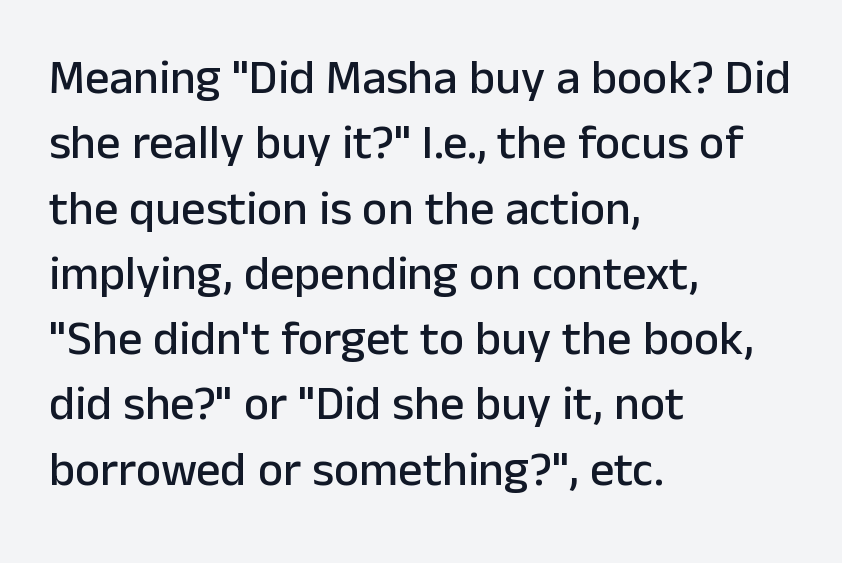
Q: Is the text italic (slanted)? A: No, it is upright.
Q: Is the typeface a serif or a sans-serif typeface? A: Sans-serif.
Q: Is the text underlined? A: No.
Q: How is the paragraph aligned? A: Left-aligned.
Q: Is the spacing between letters normal or unusually wide? A: Normal.
Q: Is the spacing between lines tight, normal or loose? A: Normal.
Q: Width (condensed, normal, or wide)? A: Normal.
Q: Stroke contrast? A: Low.
Q: x-height? A: Medium.
Q: Monospaced? A: No.
